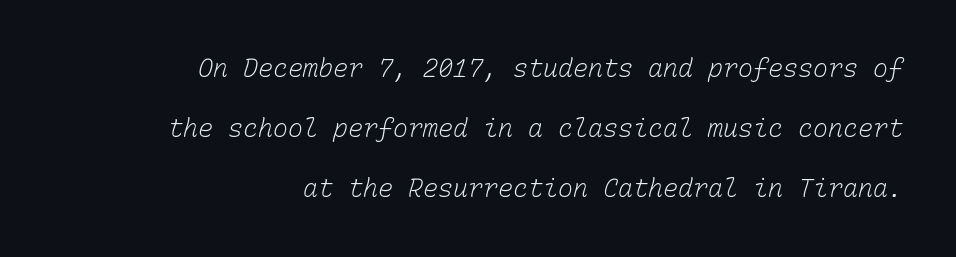
{"bold": "no", "underline": "no", "align": "right", "line_spacing": "loose", "line_spacing_ratio": 2.4, "letter_spacing": "normal", "letter_spacing_em": 0.0, "glyph_px": 25}
